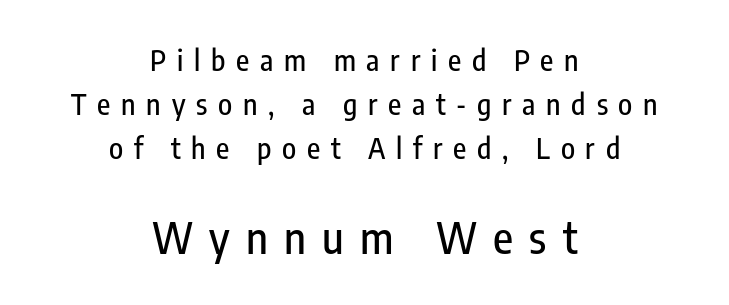
{"serif": "no", "italic": "no", "width": "condensed", "stroke_contrast": "low", "x_height": "medium", "monospaced": "no", "underline": "no", "align": "center", "line_spacing": "normal", "line_spacing_ratio": 1.51, "letter_spacing": "wide", "letter_spacing_em": 0.37, "larger_block": "second", "size_ratio": 1.52, "glyph_px": 44}
